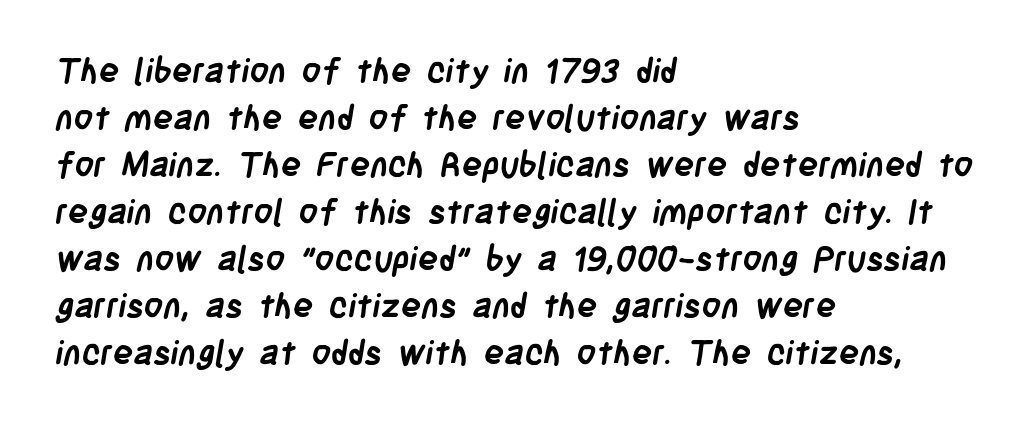
Q: Is the text bold? A: Yes.
Q: Is the typeface a serif or a sans-serif typeface? A: Sans-serif.
Q: Is the text underlined? A: No.
Q: How is the paragraph aligned? A: Left-aligned.
Q: Is the spacing between letters normal or unusually wide? A: Normal.
Q: Is the spacing between lines tight, normal or loose? A: Normal.
Q: Width (condensed, normal, or wide)? A: Condensed.
Q: Stroke contrast? A: Low.
Q: x-height? A: Large.
Q: Monospaced? A: No.
